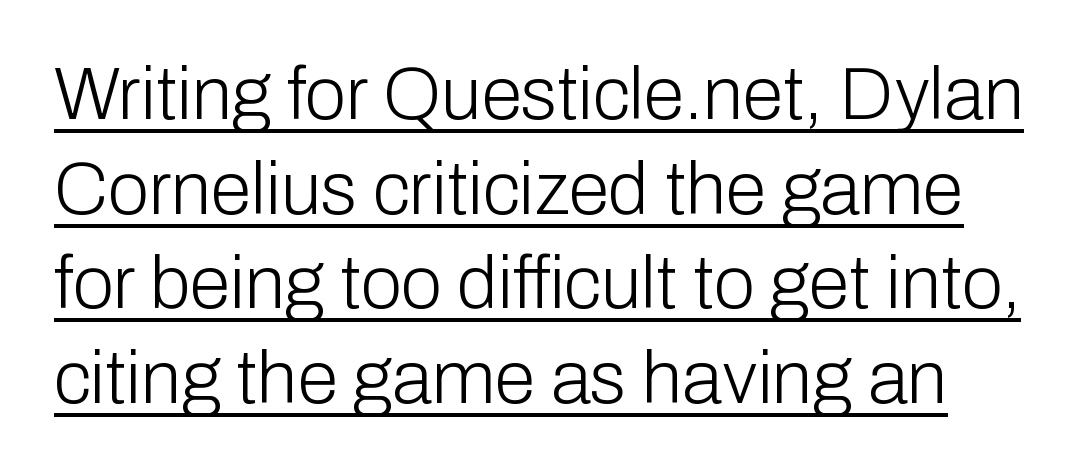
Does the type have serifs? No, each stem ends abruptly. The face looks like a standard text weight, possibly lighter. This sample has the flowing, uneven cadence of proportional lettering. Italic: no, the glyphs are upright roman. A typesetter would call this leading conventional body-copy spacing. Each word holds together tightly as a unit, with standard inter-letter gaps.
